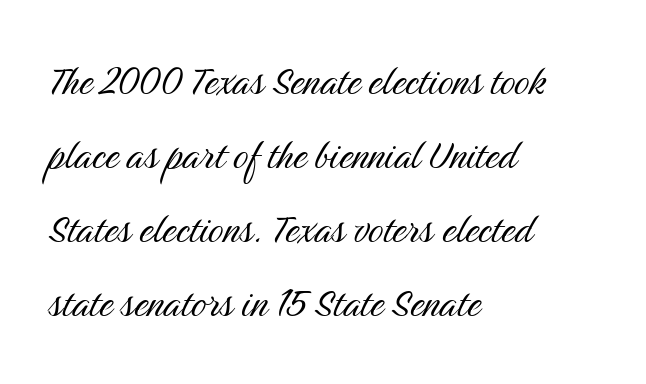
The strokes are not fattened; the text isn't bold. Students, note that the glyphs here touch the page at normal intervals. Do the characters align in a grid? No, the font is proportional. Is the block centered? No — it sits flush against the left margin. Check the space under the baseline: it is left empty. The letters carry no serifs — their stems end cleanly without finishing strokes.
